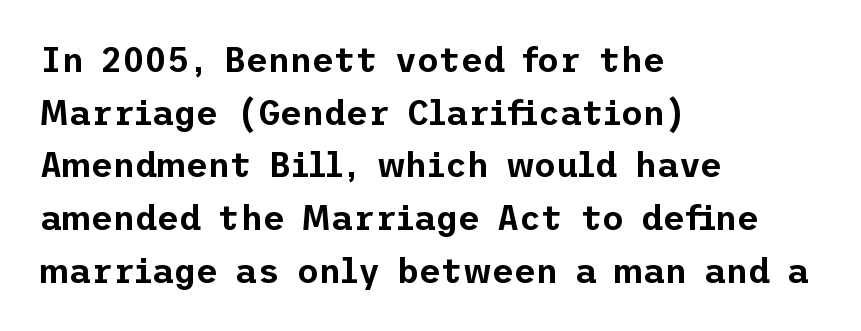
These lines sit exactly where default settings would place them. A typesetter would call this zero additional tracking. If you drew a line through each stem, it would be perfectly vertical. A student would call this left alignment; a typographer would say flush left, rag right.
